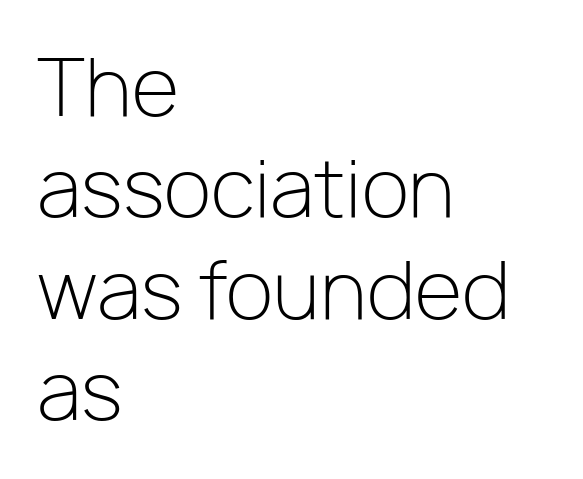
Does the copy run flush right? No — it runs flush left. Characters remain perfectly vertical along every line. Is this a sans? Yes — the strokes have no serifs. This rendering features lettering with no underline. Summary of vertical rhythm: regular, with standard interline spacing. You could not count columns in this text — the font is proportionally spaced.
